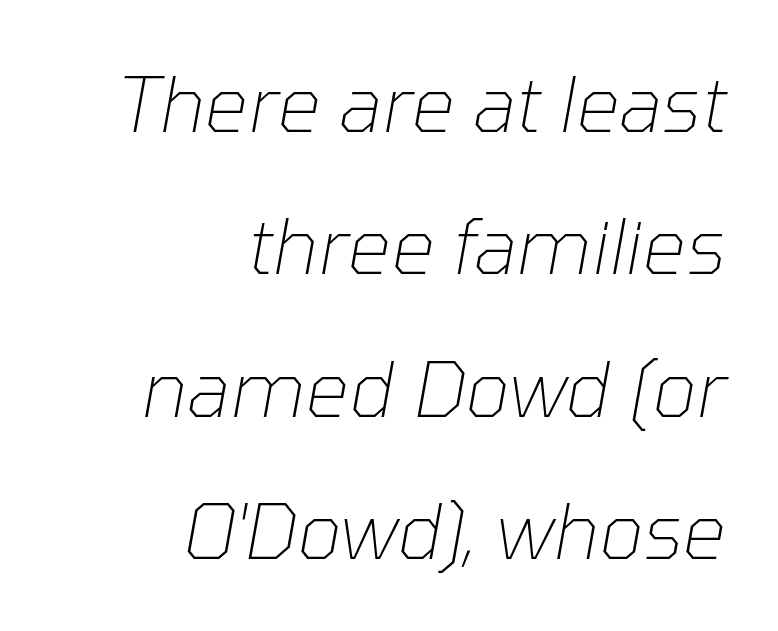
The image shows 77 px thin type, italic (leaning right); set right-aligned, line spacing 1.85x, normal letter spacing, not underlined; low stroke contrast and a medium x-height.
